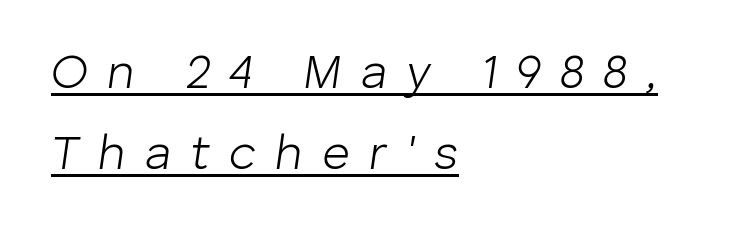
Q: Is the text bold? A: No.
Q: Is the text italic (slanted)? A: Yes, it leans right by about 8 degrees.
Q: Is the text underlined? A: Yes.
Q: How is the paragraph aligned? A: Left-aligned.
Q: Is the spacing between letters normal or unusually wide? A: Unusually wide.
Q: Is the spacing between lines tight, normal or loose? A: Normal.
Q: Width (condensed, normal, or wide)? A: Normal.
Q: Stroke contrast? A: Low.
Q: x-height? A: Medium.
Q: Monospaced? A: No.
